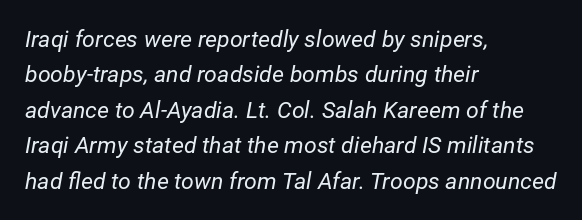
These lines stack with their left ends in a neat column. Honestly, the letter spacing is just normal — you wouldn't notice it. The space directly below the letters is spotless. The typesetting does not lean heavy: it is not bold. The passage shown stacks its lines at a standard gap.
